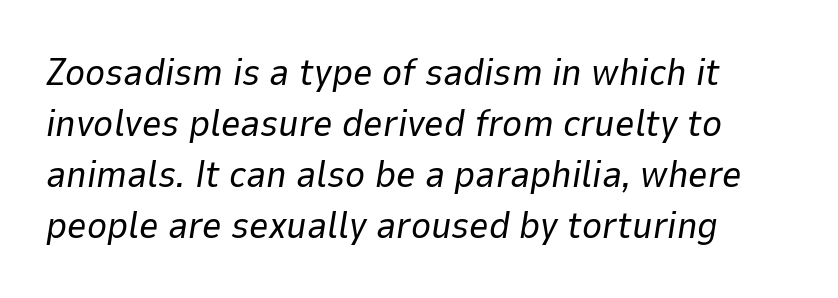
Q: Is the text bold? A: No.
Q: Is the text italic (slanted)? A: Yes, it leans right by about 9 degrees.
Q: Is the text underlined? A: No.
Q: Is the spacing between letters normal or unusually wide? A: Normal.
Q: Is the spacing between lines tight, normal or loose? A: Normal.
Q: Width (condensed, normal, or wide)? A: Normal.
Q: Stroke contrast? A: Low.
Q: x-height? A: Medium.
Q: Monospaced? A: No.
